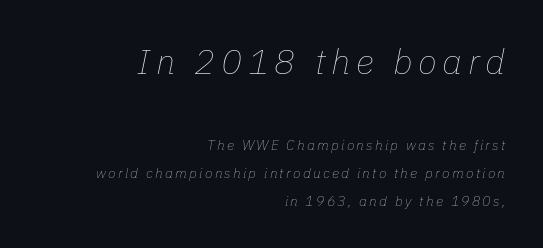
The image shows 35 px thin type, italic (leaning right); set right-aligned, loose line spacing (1.98x), not underlined; the first (top) block is 2.5x larger; low stroke contrast and a medium x-height.
